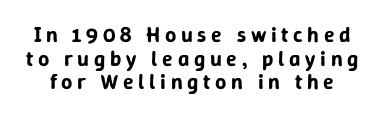
The image shows 22 px text type, upright; set tight line spacing (1.07x), unusually wide letter spacing (+0.21 em), not underlined.
